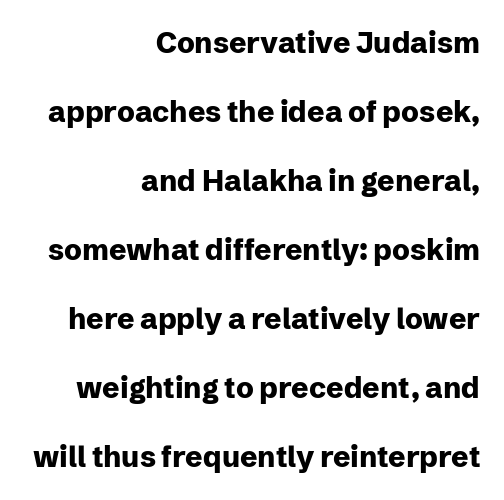
Q: Is the text bold? A: Yes.
Q: Is the text italic (slanted)? A: No, it is upright.
Q: Is the typeface a serif or a sans-serif typeface? A: Sans-serif.
Q: Is the text underlined? A: No.
Q: How is the paragraph aligned? A: Right-aligned.
Q: Is the spacing between letters normal or unusually wide? A: Normal.
Q: Is the spacing between lines tight, normal or loose? A: Loose.
Q: Width (condensed, normal, or wide)? A: Normal.
Q: Stroke contrast? A: Low.
Q: x-height? A: Medium.
Q: Monospaced? A: No.
